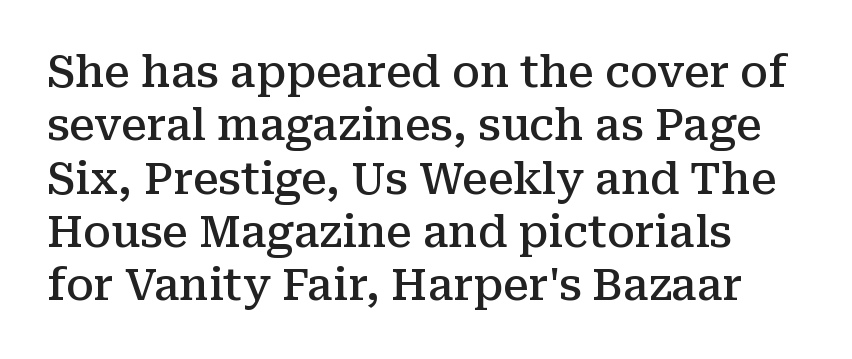
The image shows 43 px semibold serif type, upright; set line spacing 1.24x, normal letter spacing, not underlined; medium stroke contrast and a medium x-height.
